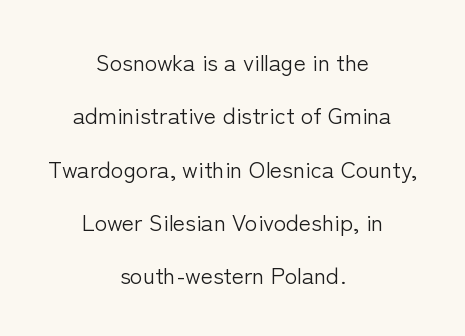
The image shows 23 px text type, upright; set centered, loose line spacing (2.32x), normal letter spacing, not underlined.
